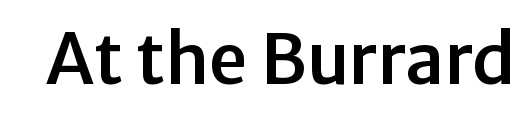
Q: Is the text italic (slanted)? A: No, it is upright.
Q: Is the typeface a serif or a sans-serif typeface? A: Sans-serif.
Q: Is the text underlined? A: No.
Q: Is the spacing between letters normal or unusually wide? A: Normal.
Q: Width (condensed, normal, or wide)? A: Normal.
Q: Stroke contrast? A: Low.
Q: x-height? A: Medium.
Q: Monospaced? A: No.
